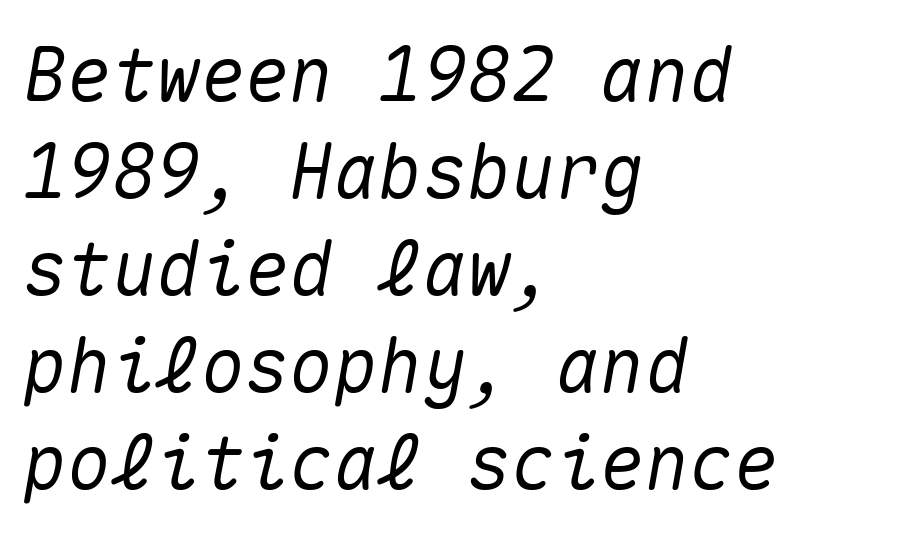
The image shows 74 px text type, italic (leaning right), monospaced; set left-aligned, normal line spacing (1.31x), normal letter spacing, not underlined; medium stroke contrast and a medium x-height.
